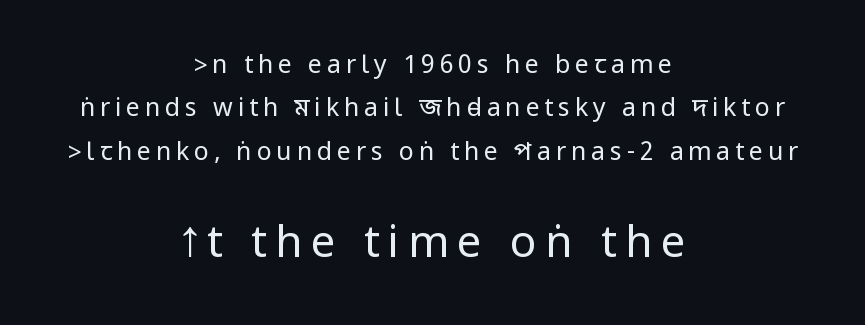
On a weight scale, this lands at 450 or below. The more generous point size was reserved for the lower chunk. The typesetter chose a symmetrical, centered arrangement here. The passage shown is not underscored anywhere. Every stem runs plumb, perpendicular to the baseline. Stroke terminals: plain, sans-serif.
